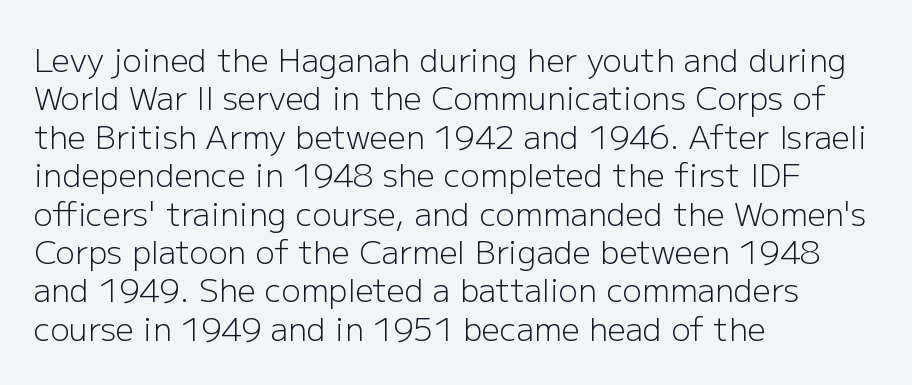
Proportional: the letters do not fall into vertical columns. The face used here is a sans, in the tradition of grotesques and geometrics. The letters stand straight up with perfectly vertical stems. No extra tracking has been applied to these lines. Nobody drew a line under any word here. This rendering uses left alignment, leaving the right contour irregular.
